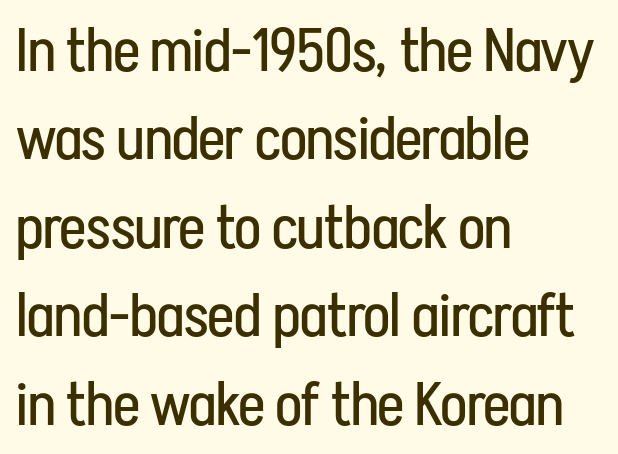
The image shows 61 px regular-weight, condensed sans-serif type, upright; set left-aligned, normal line spacing (1.45x), normal letter spacing, not underlined; low stroke contrast and a medium x-height.
